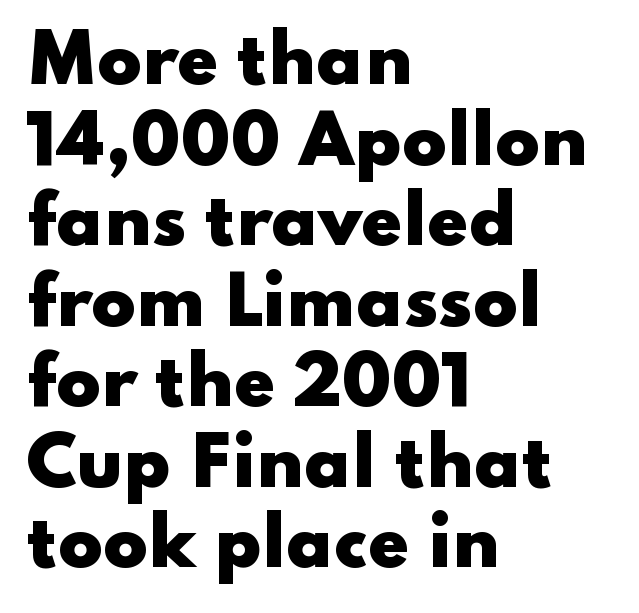
{"serif": "no", "italic": "no", "bold": "yes", "weight": "heavy", "width": "wide", "stroke_contrast": "low", "x_height": "small", "monospaced": "no", "underline": "no", "align": "left", "line_spacing_ratio": 1.22, "letter_spacing": "normal", "letter_spacing_em": 0.0, "glyph_px": 66}
